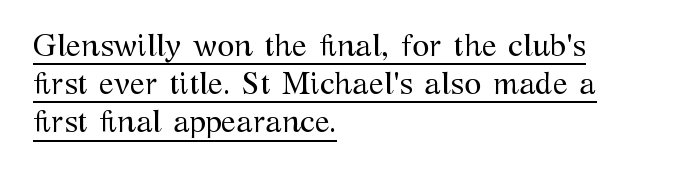
The image shows 31 px regular-weight serif type, upright; set left-aligned, line spacing 1.23x, normal letter spacing, underlined; medium stroke contrast and a medium x-height.
